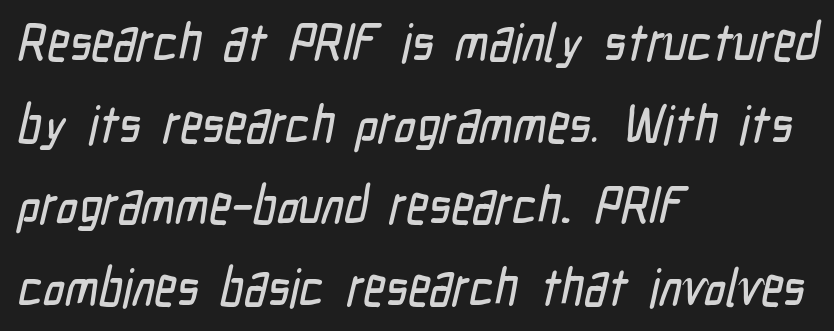
Q: Is the typeface a serif or a sans-serif typeface? A: Sans-serif.
Q: Is the text underlined? A: No.
Q: How is the paragraph aligned? A: Left-aligned.
Q: Is the spacing between letters normal or unusually wide? A: Normal.
Q: Is the spacing between lines tight, normal or loose? A: Normal.
Q: Width (condensed, normal, or wide)? A: Condensed.
Q: Stroke contrast? A: Low.
Q: x-height? A: Medium.
Q: Monospaced? A: No.
